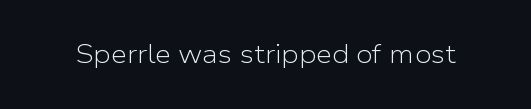
The image shows 26 px text type, upright; set normal letter spacing, not underlined.
